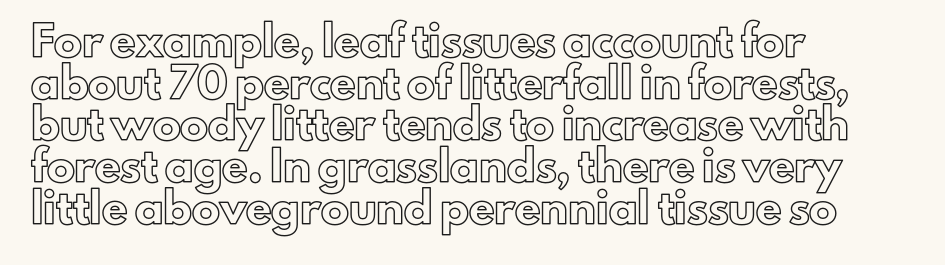
{"italic": "no", "width": "normal", "x_height": "small", "monospaced": "no", "underline": "no", "align": "left", "line_spacing": "normal", "line_spacing_ratio": 1.49, "letter_spacing": "normal", "letter_spacing_em": 0.0, "glyph_px": 28}
